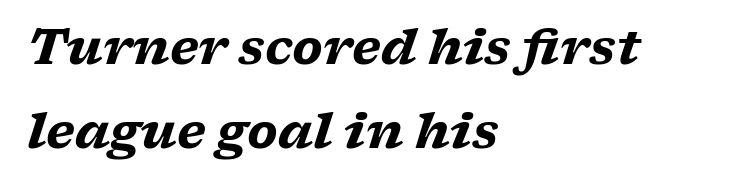
Q: Is the text bold? A: Yes.
Q: Is the text italic (slanted)? A: Yes, it leans right by about 17 degrees.
Q: Is the typeface a serif or a sans-serif typeface? A: Serif.
Q: Is the text underlined? A: No.
Q: How is the paragraph aligned? A: Left-aligned.
Q: Is the spacing between letters normal or unusually wide? A: Normal.
Q: Width (condensed, normal, or wide)? A: Wide.
Q: Stroke contrast? A: Low.
Q: x-height? A: Medium.
Q: Monospaced? A: No.
